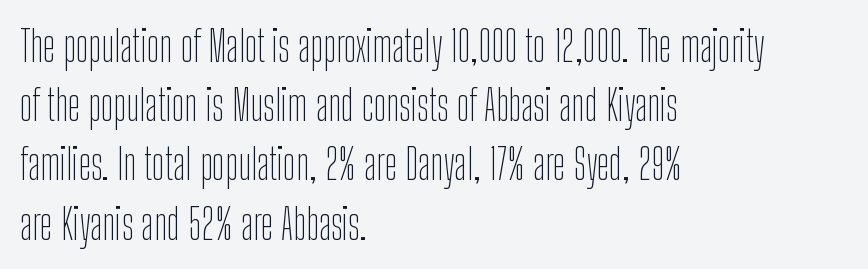
Q: Is the text bold? A: No.
Q: Is the text italic (slanted)? A: No, it is upright.
Q: Is the typeface a serif or a sans-serif typeface? A: Sans-serif.
Q: Is the text underlined? A: No.
Q: How is the paragraph aligned? A: Left-aligned.
Q: Is the spacing between letters normal or unusually wide? A: Normal.
Q: Is the spacing between lines tight, normal or loose? A: Normal.
Q: Width (condensed, normal, or wide)? A: Condensed.
Q: Stroke contrast? A: Low.
Q: x-height? A: Medium.
Q: Monospaced? A: No.
